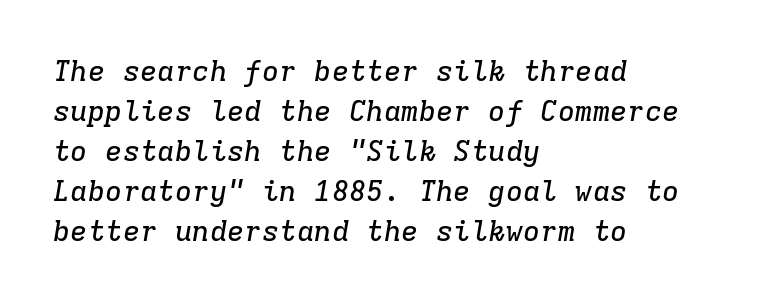
Q: Is the text italic (slanted)? A: Yes, it leans right by about 9 degrees.
Q: Is the typeface a serif or a sans-serif typeface? A: Serif.
Q: Is the text underlined? A: No.
Q: How is the paragraph aligned? A: Left-aligned.
Q: Is the spacing between letters normal or unusually wide? A: Normal.
Q: Is the spacing between lines tight, normal or loose? A: Normal.
Q: Width (condensed, normal, or wide)? A: Normal.
Q: Stroke contrast? A: Low.
Q: x-height? A: Medium.
Q: Monospaced? A: Yes.
